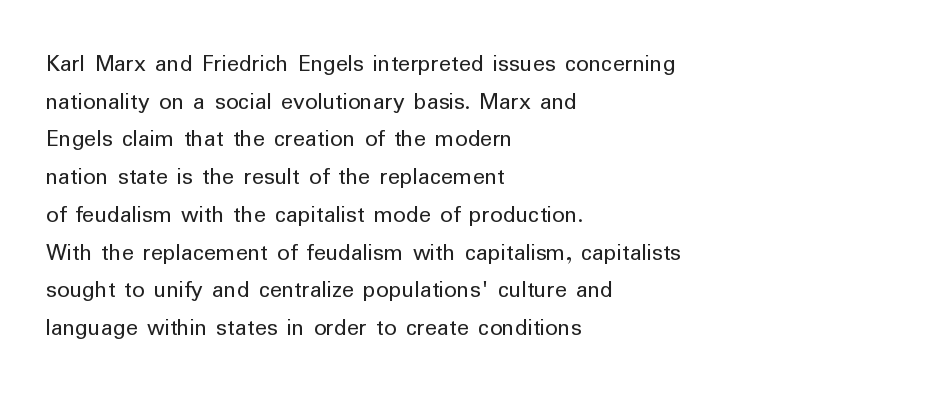
Q: Is the text bold? A: No.
Q: Is the text italic (slanted)? A: No, it is upright.
Q: Is the text underlined? A: No.
Q: How is the paragraph aligned? A: Left-aligned.
Q: Is the spacing between letters normal or unusually wide? A: Normal.
Q: Is the spacing between lines tight, normal or loose? A: Normal.
